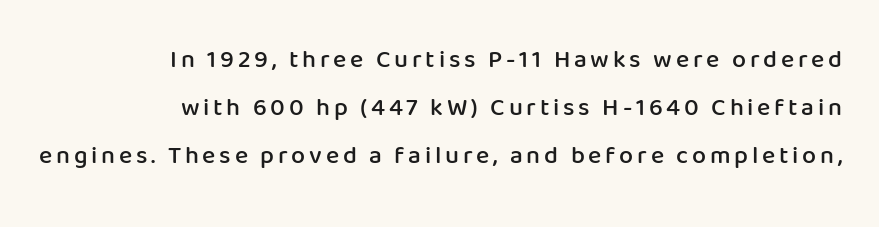
The designer dialed line spacing up above the default. The rendering anchors every line to the right-hand side. Semibold letterforms, between regular and bold. The lettering holds an erect, upright posture throughout.
